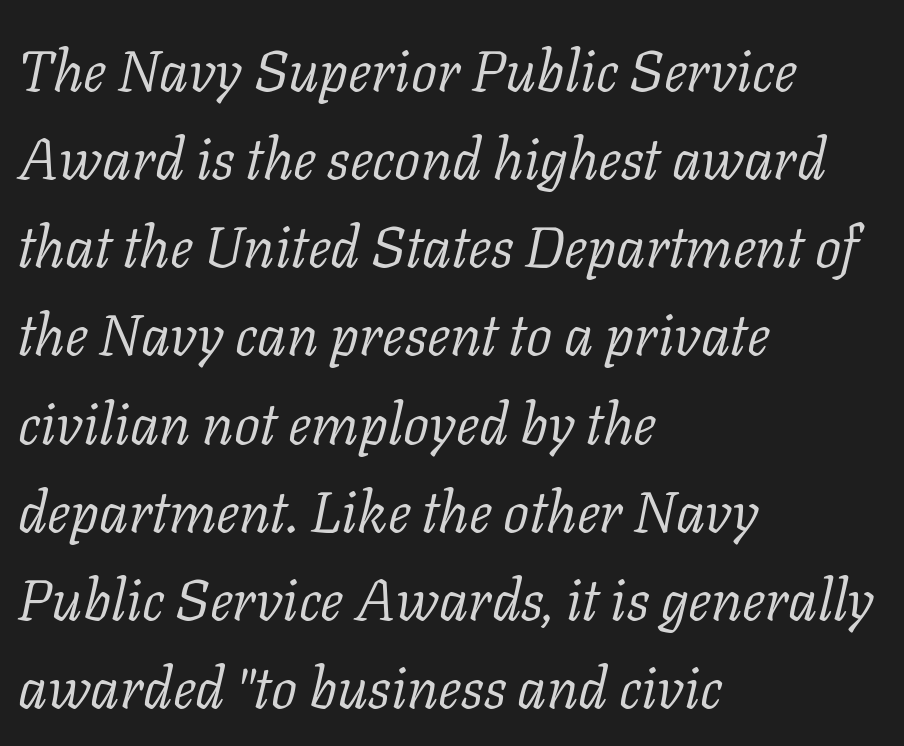
Where is the straight margin? On the left. Letterform terminals end in serifs throughout the passage. Quick note: interline space is typical. Bold? No — there's no thickening of the strokes. The face used here has a pronounced slope to its letters. No extra tracking has been applied to these lines.
